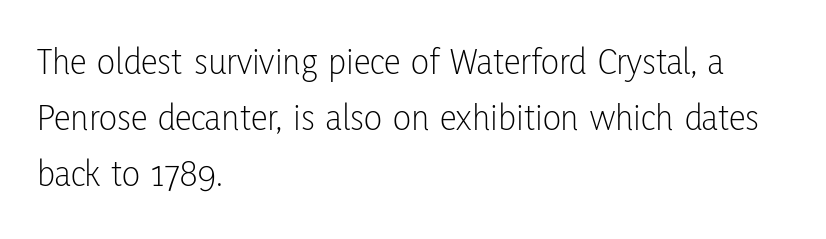
{"serif": "no", "italic": "no", "bold": "no", "weight": "light", "width": "condensed", "stroke_contrast": "low", "x_height": "medium", "monospaced": "no", "underline": "no", "align": "left", "line_spacing": "normal", "line_spacing_ratio": 1.48, "letter_spacing": "normal", "letter_spacing_em": 0.0, "glyph_px": 38}
